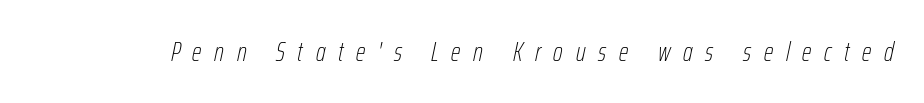
Q: Is the text bold? A: No.
Q: Is the text italic (slanted)? A: Yes, it leans right by about 12 degrees.
Q: Is the text underlined? A: No.
Q: Is the spacing between letters normal or unusually wide? A: Unusually wide.
